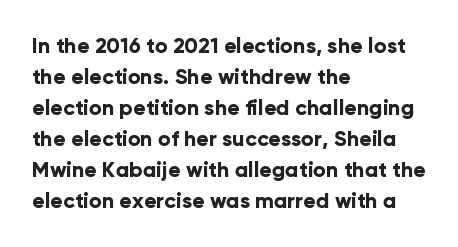
Q: Is the text bold? A: Yes.
Q: Is the text italic (slanted)? A: No, it is upright.
Q: Is the text underlined? A: No.
Q: How is the paragraph aligned? A: Left-aligned.
Q: Is the spacing between letters normal or unusually wide? A: Normal.
Q: Is the spacing between lines tight, normal or loose? A: Normal.
